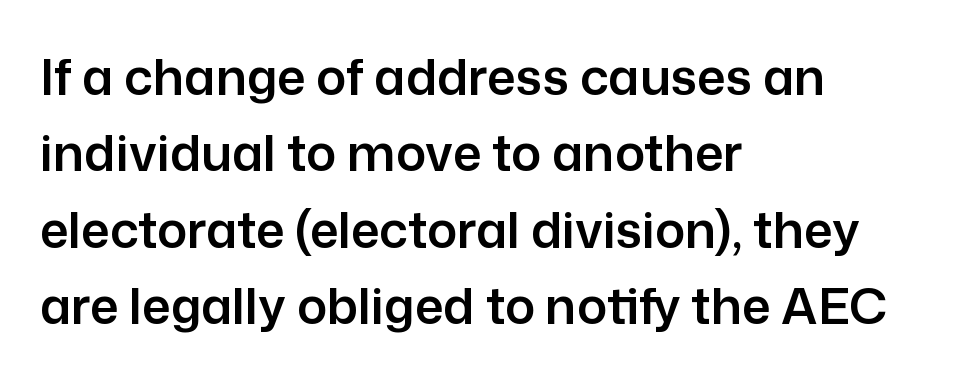
Leading: standard. Reading down the block, your eye returns to a fixed left position each line. Does extra space separate the letters? No, they use regular spacing. The font family rendered here belongs to the sans-serif group.
